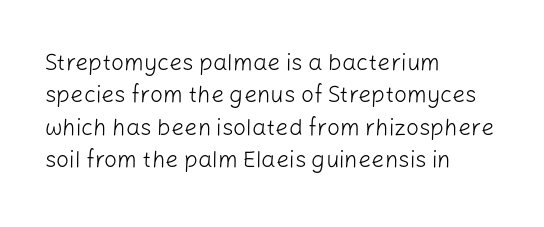
Q: Is the text bold? A: No.
Q: Is the text italic (slanted)? A: No, it is upright.
Q: Is the text underlined? A: No.
Q: How is the paragraph aligned? A: Left-aligned.
Q: Is the spacing between letters normal or unusually wide? A: Normal.
Q: Is the spacing between lines tight, normal or loose? A: Normal.
